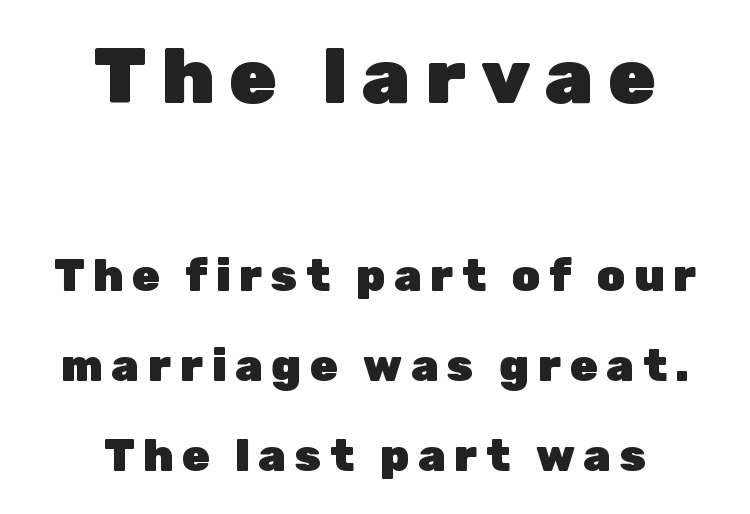
The image shows 78 px heavy sans-serif type, upright; set centered, loose line spacing (2.0x), not underlined; the first (top) block is 1.73x larger; low stroke contrast and a medium x-height.
